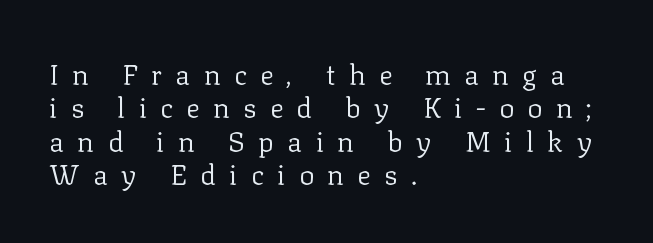
The image shows 28 px regular-weight serif type, upright; set left-aligned, line spacing 1.19x, unusually wide letter spacing (+0.48 em), not underlined; low stroke contrast and a medium x-height.
